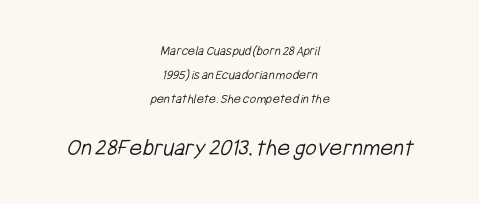
Q: Is the text bold? A: No.
Q: Is the text underlined? A: No.
Q: How is the paragraph aligned? A: Centered.
Q: Is the spacing between letters normal or unusually wide? A: Normal.
Q: Which block of text is set in a larger size, the first (top) or the second (bottom)? A: The second (bottom) one.
